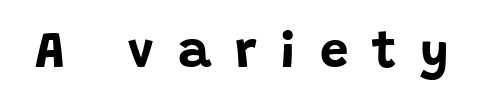
Here the designer chose a conventional face with non-uniform glyph widths. Posture: upright roman. Descenders hang freely into open space. The passage shown has open, widely tracked lettering throughout. The typesetting leans heavy: a genuine bold. Type style note: lacks serifs.
